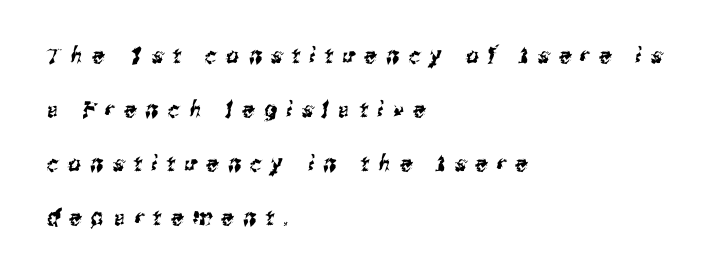
Q: Is the text underlined? A: No.
Q: How is the paragraph aligned? A: Left-aligned.
Q: Is the spacing between letters normal or unusually wide? A: Unusually wide.
Q: Is the spacing between lines tight, normal or loose? A: Loose.
